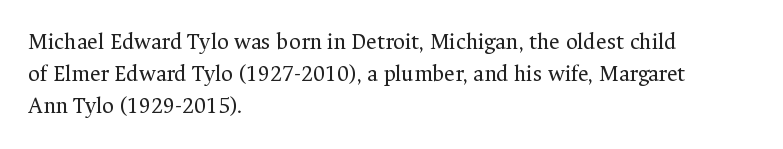
The image shows 23 px text type, upright; set left-aligned, normal line spacing (1.4x), normal letter spacing, not underlined.
